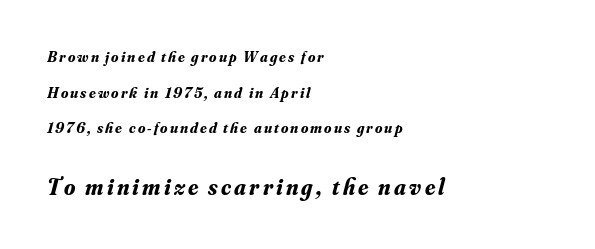
The image shows 23 px bold type, italic (leaning right); set left-aligned, loose line spacing (2.38x), not underlined; the second (bottom) block is 1.53x larger.
